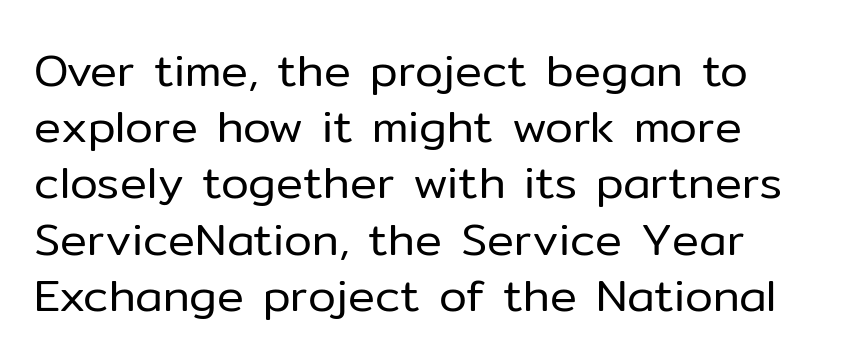
The image shows 45 px regular-weight sans-serif type, upright; set left-aligned, normal line spacing (1.25x), normal letter spacing, not underlined; low stroke contrast and a medium x-height.
